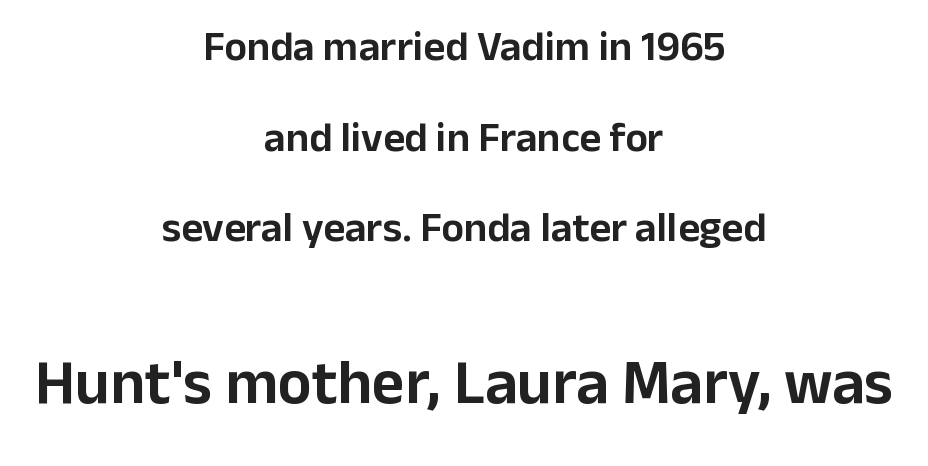
The letters carry no serifs — their stems end cleanly without finishing strokes. Top chunk: small. Bottom chunk: large. The space between consecutive lines is lavish. Each word holds together tightly as a unit, with standard inter-letter gaps.
